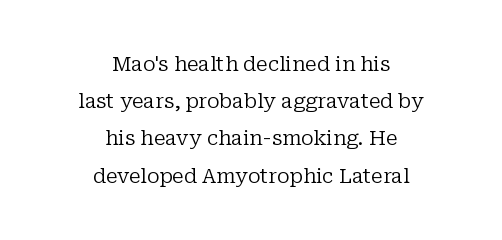
The image shows 20 px text type, upright; set centered, line spacing 1.86x, normal letter spacing, not underlined.
